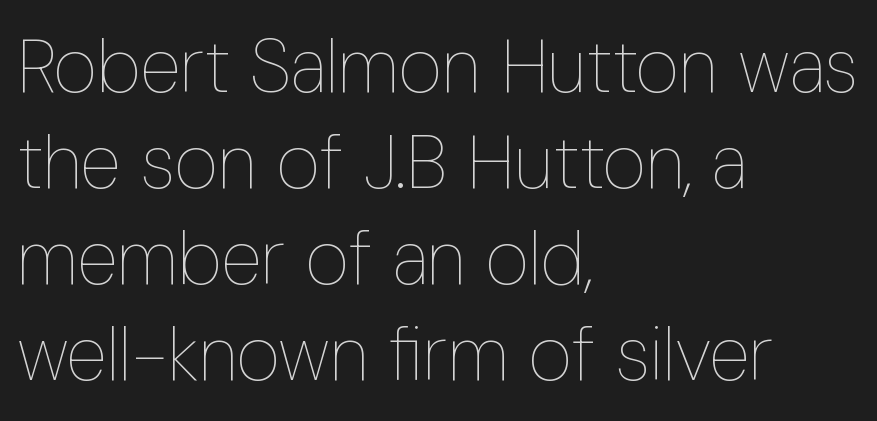
The image shows 75 px thin, condensed type, upright; set left-aligned, normal line spacing (1.28x), normal letter spacing, not underlined; low stroke contrast and a medium x-height.
